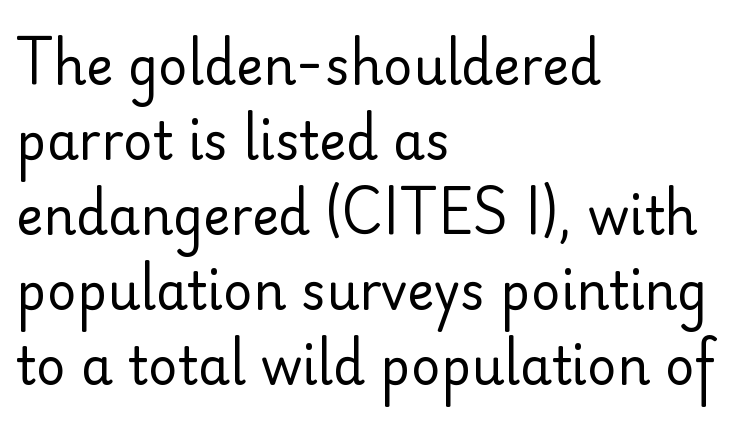
The image shows 51 px regular-weight sans-serif type, upright; set left-aligned, normal line spacing (1.47x), normal letter spacing, not underlined; low stroke contrast and a small x-height.
